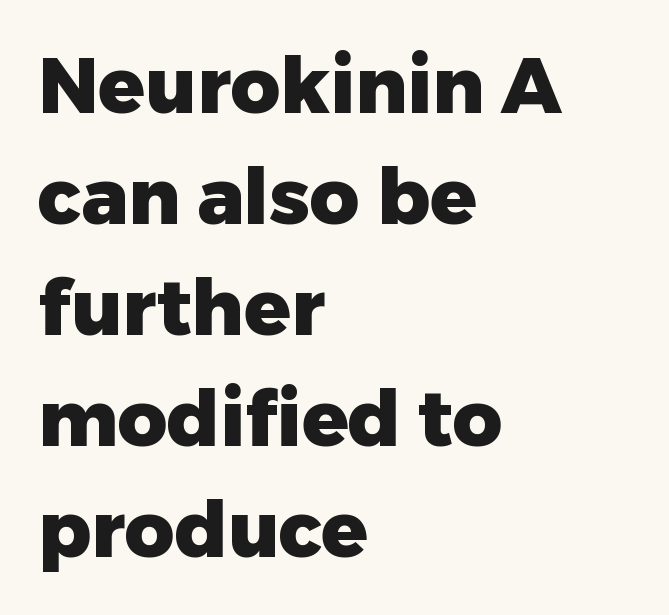
Caption: bold face, heavy strokes. Baseline-to-baseline distance is the conventional proportion of letter height. These lines are rendered in a variable-pitch font. The typography opts for an upright posture over an oblique one.
